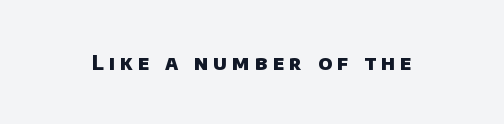
Q: Is the text bold? A: Yes.
Q: Is the text underlined? A: No.
Q: Is the spacing between letters normal or unusually wide? A: Unusually wide.
